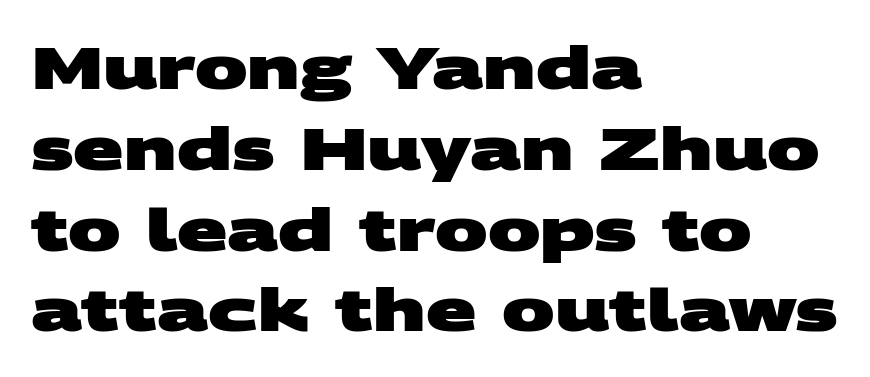
Q: Is the text bold? A: Yes.
Q: Is the typeface a serif or a sans-serif typeface? A: Sans-serif.
Q: Is the text underlined? A: No.
Q: How is the paragraph aligned? A: Left-aligned.
Q: Is the spacing between letters normal or unusually wide? A: Normal.
Q: Is the spacing between lines tight, normal or loose? A: Normal.
Q: Width (condensed, normal, or wide)? A: Wide.
Q: Stroke contrast? A: Medium.
Q: x-height? A: Large.
Q: Monospaced? A: No.
